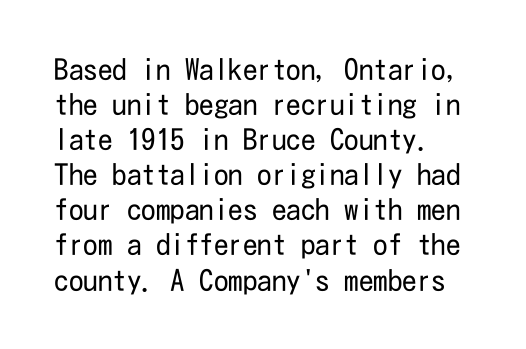
The image shows 29 px regular-weight, condensed sans-serif type, upright; set line spacing 1.21x, normal letter spacing, not underlined; low stroke contrast and a medium x-height.
